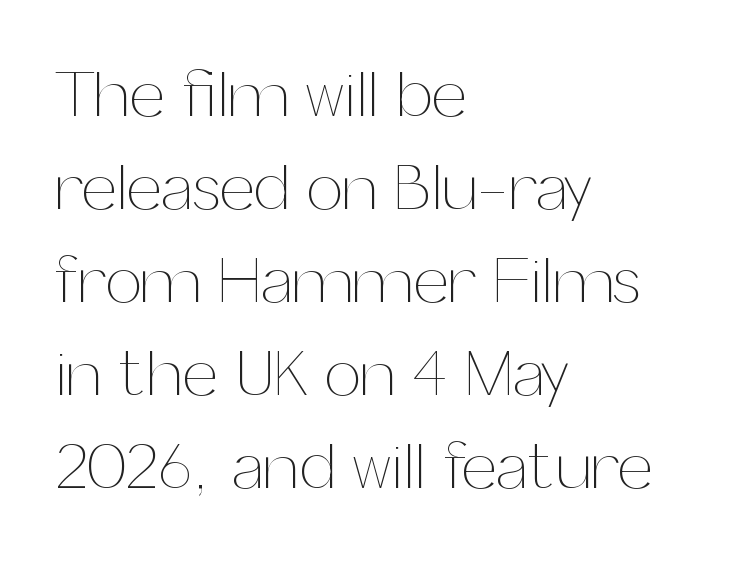
Q: Is the text bold? A: No.
Q: Is the text italic (slanted)? A: No, it is upright.
Q: Is the text underlined? A: No.
Q: How is the paragraph aligned? A: Left-aligned.
Q: Is the spacing between letters normal or unusually wide? A: Normal.
Q: Is the spacing between lines tight, normal or loose? A: Normal.
Q: Width (condensed, normal, or wide)? A: Normal.
Q: Stroke contrast? A: Medium.
Q: x-height? A: Medium.
Q: Monospaced? A: No.
